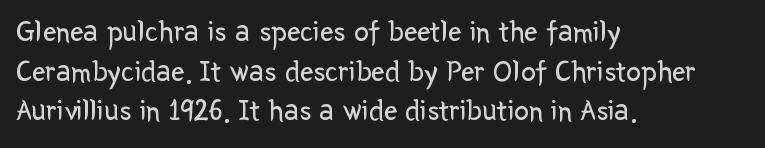
Each letter keeps its own natural width here, so spacing adapts to shape. Line beginnings align vertically; line endings do not. The characters display no serif detailing; their extremities are plain. The designer left line spacing at the default. Honestly, there is no underline to notice here at all.
